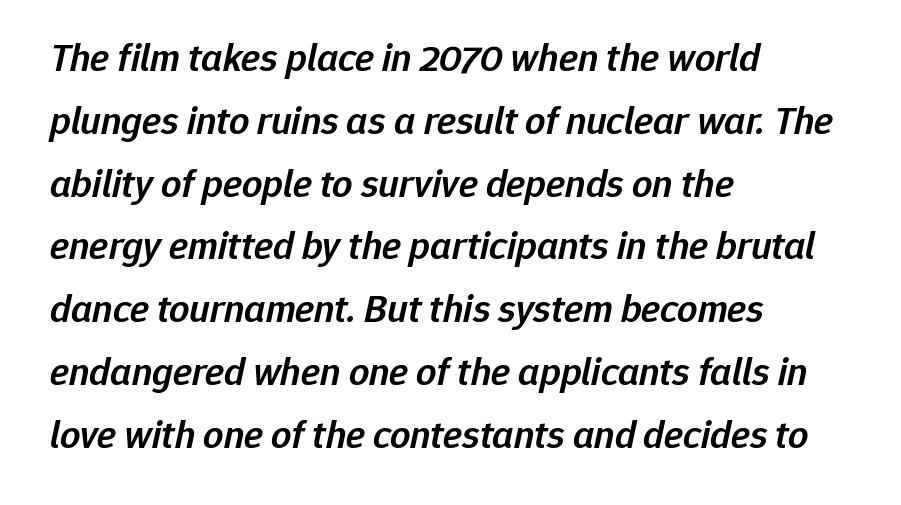
The image shows 40 px semibold type, italic (leaning right); set left-aligned, normal line spacing (1.57x), normal letter spacing, not underlined; low stroke contrast and a medium x-height.
